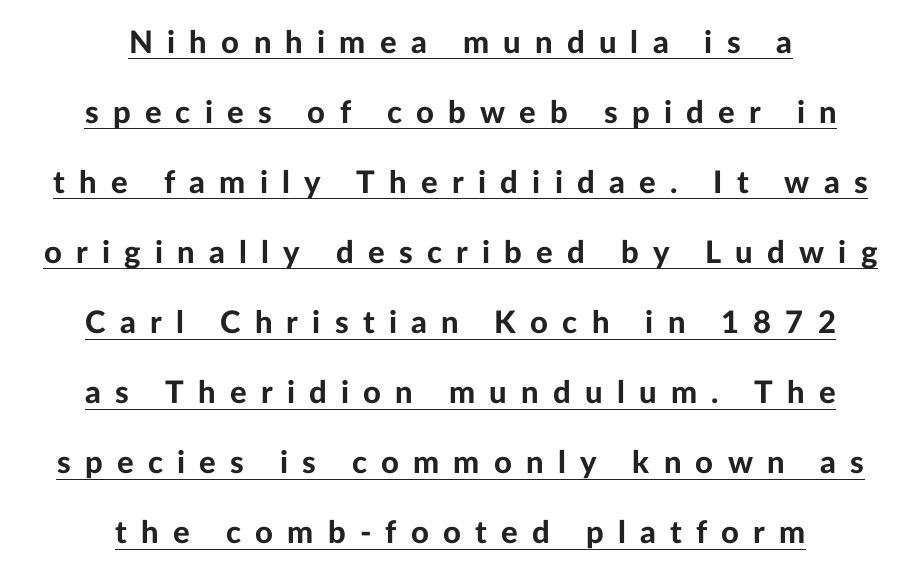
The image shows 31 px bold sans-serif type, upright; set centered, loose line spacing (2.26x), unusually wide letter spacing (+0.46 em), underlined; low stroke contrast and a medium x-height.
